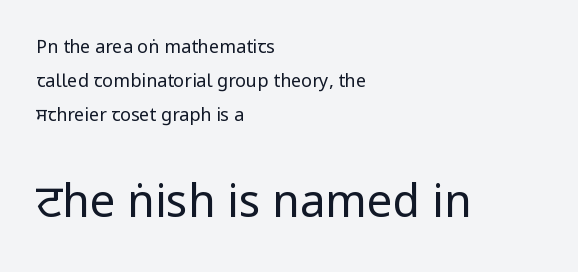
Q: Is the text bold? A: No.
Q: Is the text italic (slanted)? A: No, it is upright.
Q: Is the typeface a serif or a sans-serif typeface? A: Sans-serif.
Q: Is the text underlined? A: No.
Q: How is the paragraph aligned? A: Left-aligned.
Q: Is the spacing between letters normal or unusually wide? A: Normal.
Q: Is the spacing between lines tight, normal or loose? A: Loose.
Q: Which block of text is set in a larger size, the first (top) or the second (bottom)? A: The second (bottom) one.
Q: Width (condensed, normal, or wide)? A: Condensed.
Q: Stroke contrast? A: Low.
Q: x-height? A: Large.
Q: Monospaced? A: No.
